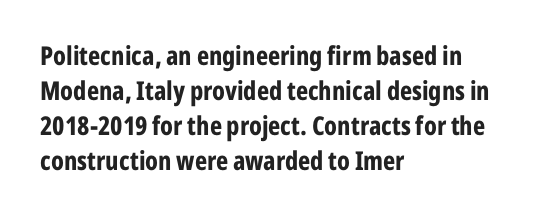
Spacing between characters is what you'd get straight out of the box. If you drew a line through each stem, it would be perfectly vertical. Which margin do the lines hug? The left one — the right edge is uneven. Leading: standard. Is the type bold? Yes — the strokes are clearly thick and heavy.
